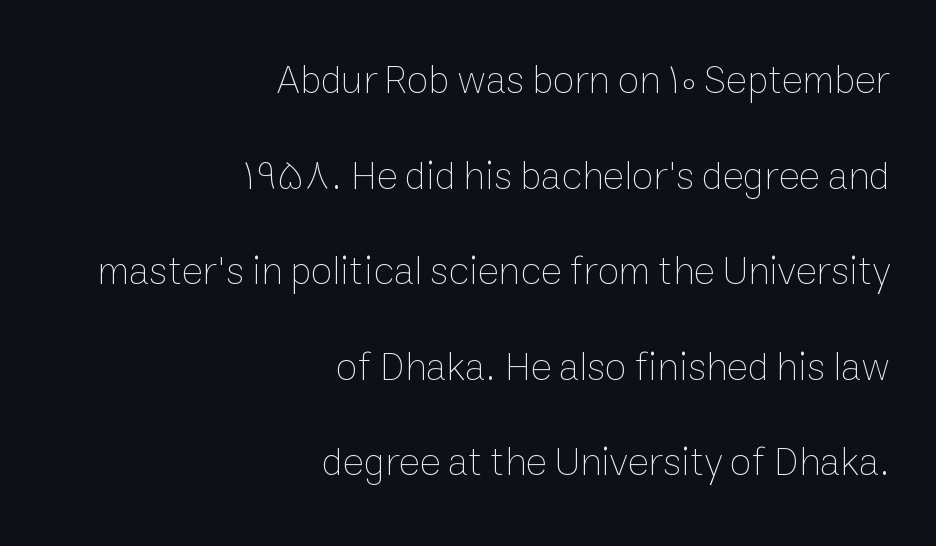
{"italic": "no", "bold": "no", "weight": "thin", "width": "normal", "stroke_contrast": "low", "x_height": "medium", "monospaced": "no", "underline": "no", "align": "right", "line_spacing": "loose", "line_spacing_ratio": 2.39, "letter_spacing": "normal", "letter_spacing_em": 0.0, "glyph_px": 40}
